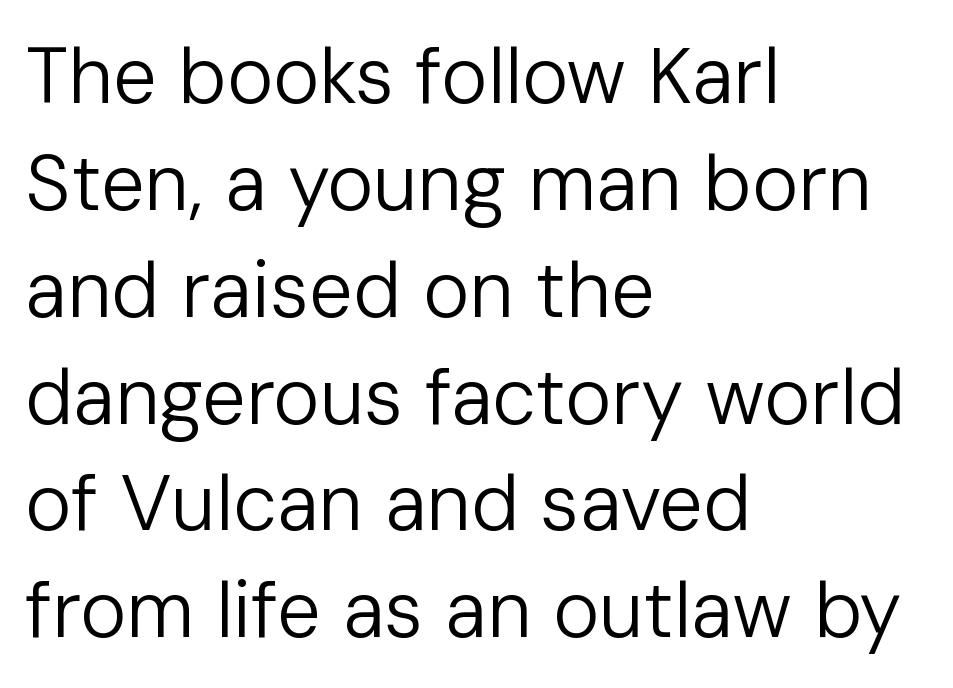
{"serif": "no", "italic": "no", "bold": "no", "weight": "regular", "width": "normal", "stroke_contrast": "low", "x_height": "medium", "monospaced": "no", "underline": "no", "align": "left", "line_spacing": "normal", "line_spacing_ratio": 1.37, "letter_spacing": "normal", "letter_spacing_em": 0.0, "glyph_px": 78}
